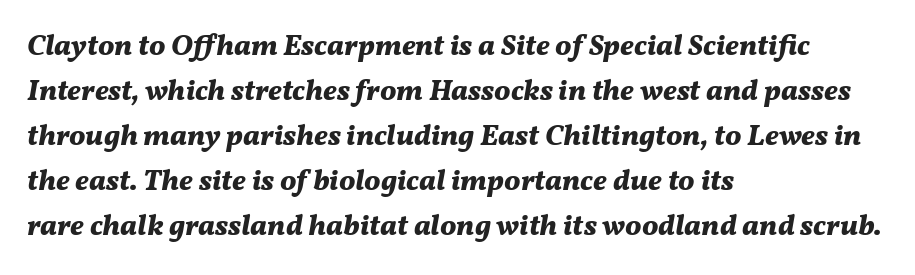
Q: Is the text bold? A: Yes.
Q: Is the text italic (slanted)? A: Yes, it leans right by about 11 degrees.
Q: Is the text underlined? A: No.
Q: How is the paragraph aligned? A: Left-aligned.
Q: Is the spacing between letters normal or unusually wide? A: Normal.
Q: Is the spacing between lines tight, normal or loose? A: Normal.
Q: Width (condensed, normal, or wide)? A: Normal.
Q: Stroke contrast? A: Medium.
Q: x-height? A: Medium.
Q: Monospaced? A: No.
